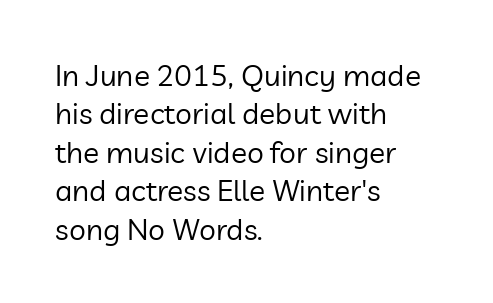
{"serif": "no", "italic": "no", "bold": "no", "weight": "regular", "width": "normal", "stroke_contrast": "low", "x_height": "medium", "monospaced": "no", "underline": "no", "align": "left", "line_spacing": "normal", "line_spacing_ratio": 1.28, "letter_spacing": "normal", "letter_spacing_em": 0.0, "glyph_px": 30}
